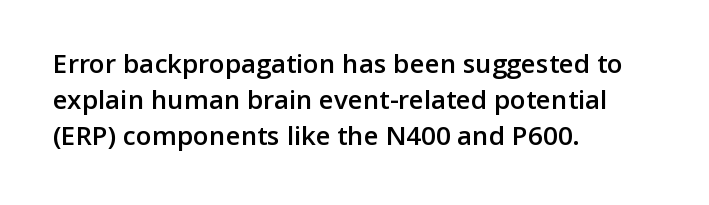
The image shows 26 px text type, upright; set left-aligned, normal line spacing (1.38x), normal letter spacing, not underlined.
